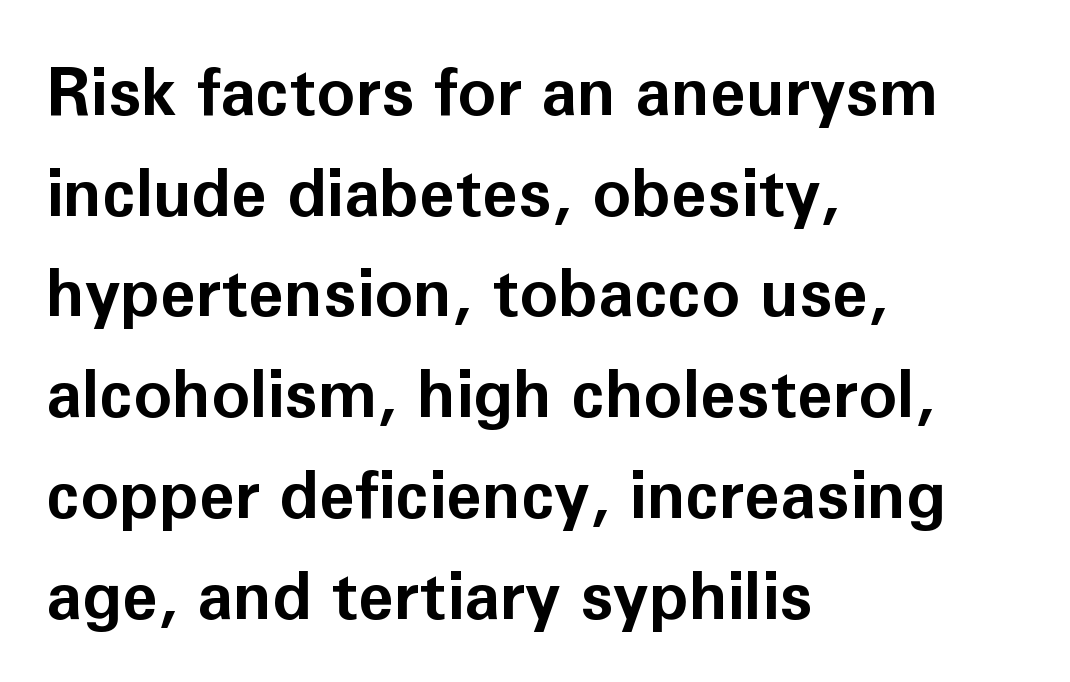
In terms of letterspacing, this is plain default setting. Honestly, there is no underline to notice here at all. The letters are bold, with thick, heavy strokes. The space between consecutive lines is moderate. Typographically, this falls in the sans-serif category. This sample has the flowing, uneven cadence of proportional lettering.
